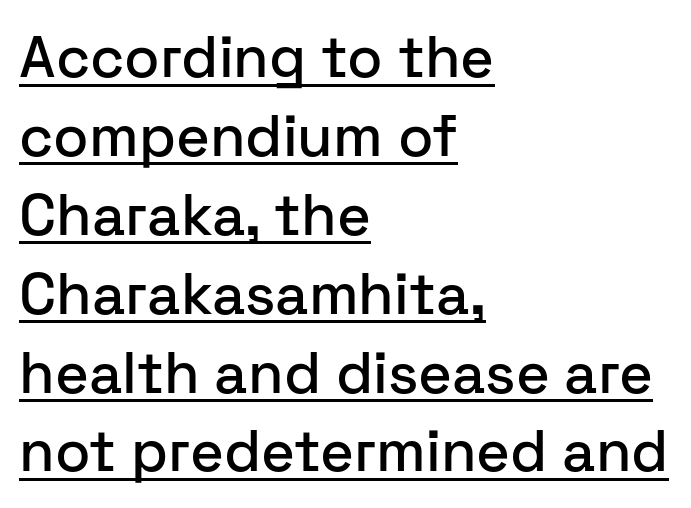
One-word summary of the alignment: left. Every stem runs plumb, perpendicular to the baseline. These lines are rendered in a variable-pitch font. Summary of vertical rhythm: regular, with standard interline spacing.
